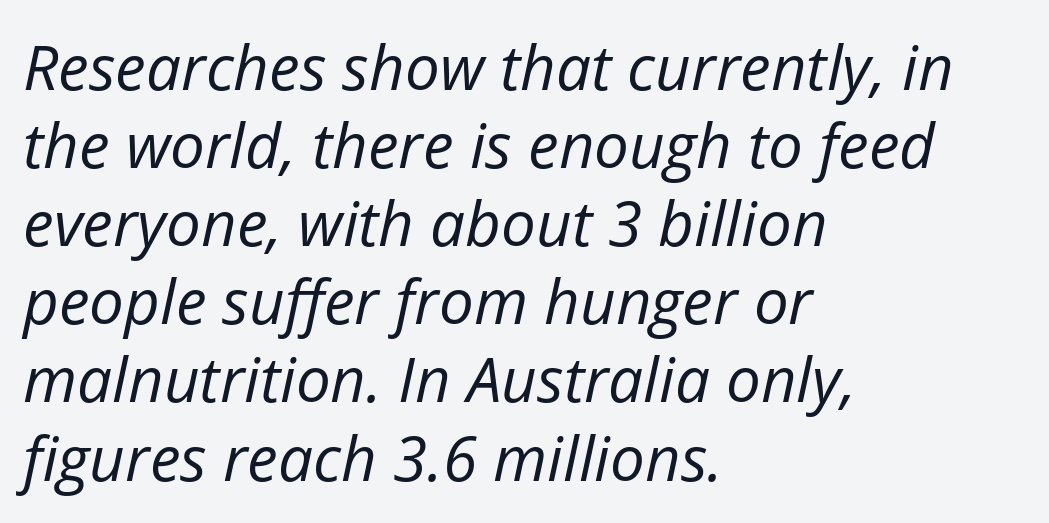
The image shows 62 px regular-weight type, italic (leaning right); set left-aligned, normal line spacing (1.26x), normal letter spacing, not underlined; low stroke contrast and a medium x-height.
